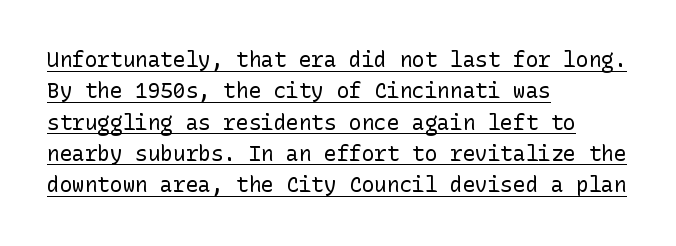
{"italic": "no", "bold": "no", "underline": "yes", "align": "left", "line_spacing": "normal", "line_spacing_ratio": 1.49, "letter_spacing": "normal", "letter_spacing_em": 0.0, "glyph_px": 21}
